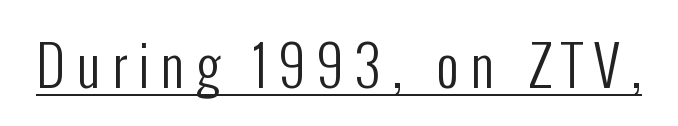
{"serif": "no", "italic": "no", "bold": "no", "weight": "regular", "width": "condensed", "stroke_contrast": "low", "x_height": "medium", "monospaced": "no", "underline": "yes", "letter_spacing": "wide", "letter_spacing_em": 0.21, "glyph_px": 55}
